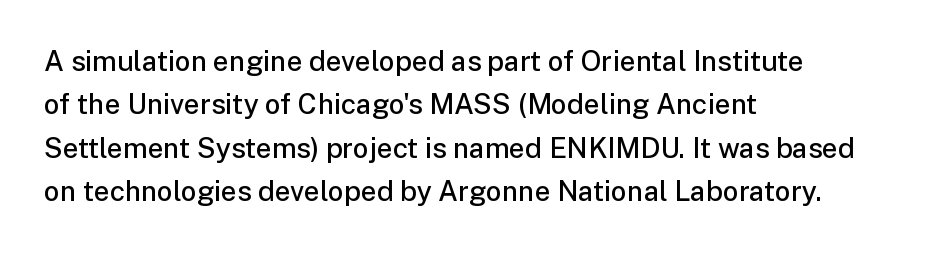
The image shows 28 px semibold sans-serif type, upright; set left-aligned, normal line spacing (1.55x), normal letter spacing, not underlined; low stroke contrast and a medium x-height.
